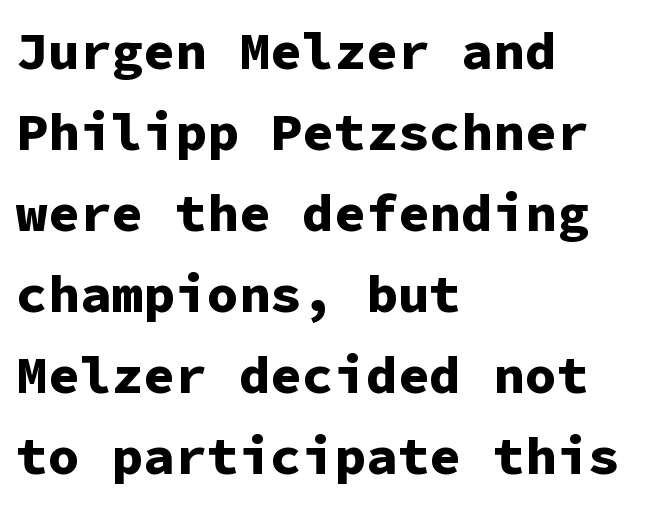
The letterforms sit shoulder to shoulder at normal distance. The baseline area is clear. The lines are quadded left. Caption: bold face, heavy strokes. Every stem runs plumb, perpendicular to the baseline.
